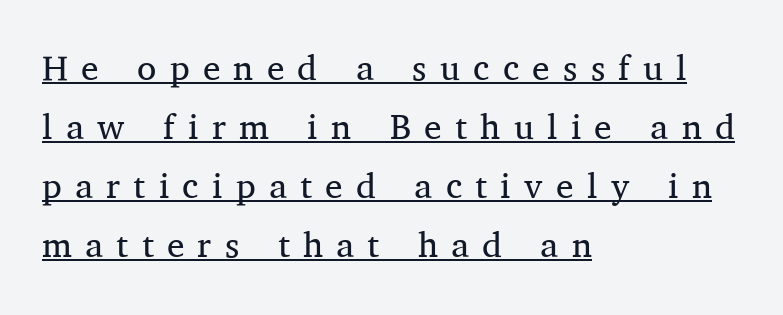
Decoration check: the copy is underlined. The text block is weighted toward the left margin, trailing off unevenly rightward. Does the lettering tilt? It doesn't — this is upright. This sample uses a serif face. In terms of leading, this rendering sits right in the middle.
